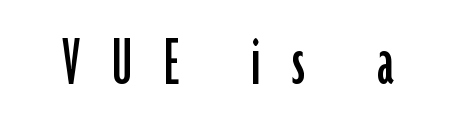
The image shows 72 px condensed sans-serif type, upright; set unusually wide letter spacing (+0.44 em), not underlined; low stroke contrast and a medium x-height.
